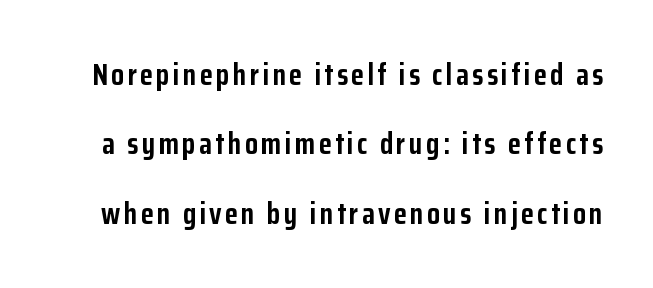
The image shows 30 px semibold, condensed sans-serif type, upright; set loose line spacing (2.31x), not underlined; low stroke contrast and a medium x-height.
